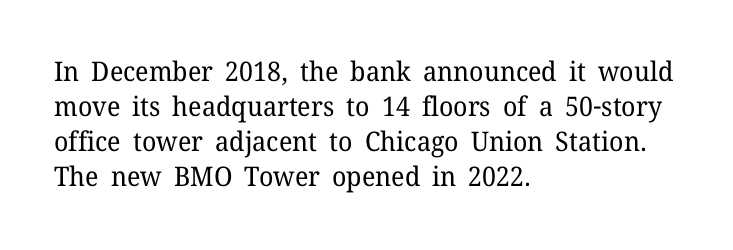
{"italic": "no", "bold": "no", "underline": "no", "align": "left", "line_spacing": "normal", "line_spacing_ratio": 1.3, "letter_spacing": "normal", "letter_spacing_em": 0.0, "glyph_px": 27}
